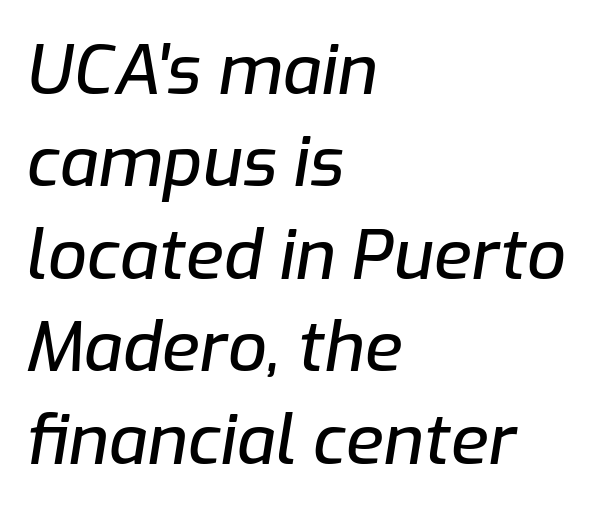
{"italic": "yes", "lean": "right", "slant_degrees": 9, "width": "normal", "stroke_contrast": "low", "x_height": "medium", "monospaced": "no", "underline": "no", "align": "left", "line_spacing": "normal", "line_spacing_ratio": 1.34, "letter_spacing": "normal", "letter_spacing_em": 0.0, "glyph_px": 69}
